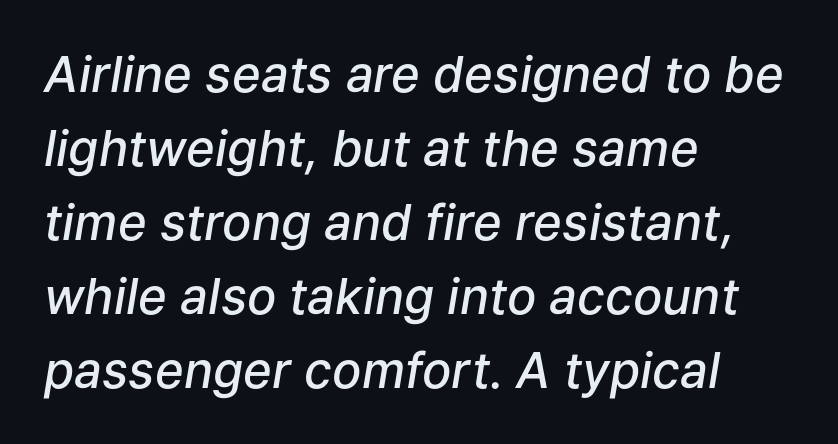
Compared with a centered layout, this one pins lines to the left instead. Looking at the ascenders, they clearly lean. The designer left line spacing at the default. Varying glyph widths throughout — classic text-font behaviour. Weight: semibold (demi).
